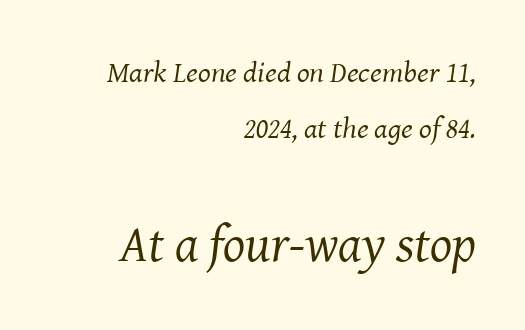
Beneath every word, the page is bare. Does extra space separate the letters? No, they use regular spacing. This reads as an unemphasized weight, regular at the heaviest. Small over large — that's the arrangement of the two blocks here. The passage shown is typed in a proportional face where columns would drift. Visually the block forms a straight wall on the right and a jagged coastline on the left.
